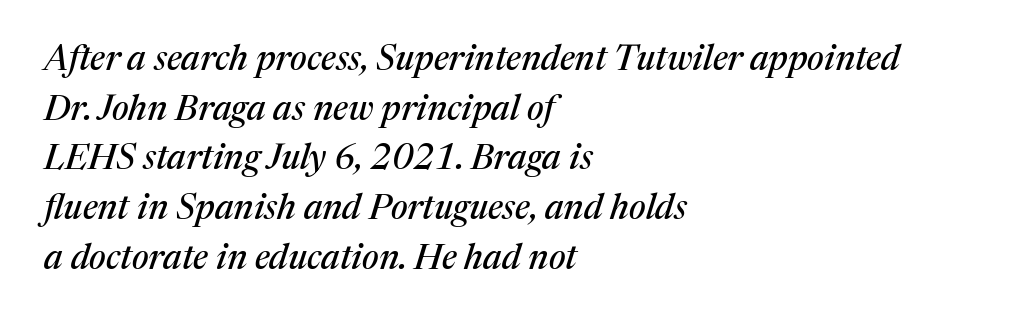
The image shows 35 px serif type, italic (leaning right); set left-aligned, normal line spacing (1.42x), normal letter spacing, not underlined; medium stroke contrast and a medium x-height.
